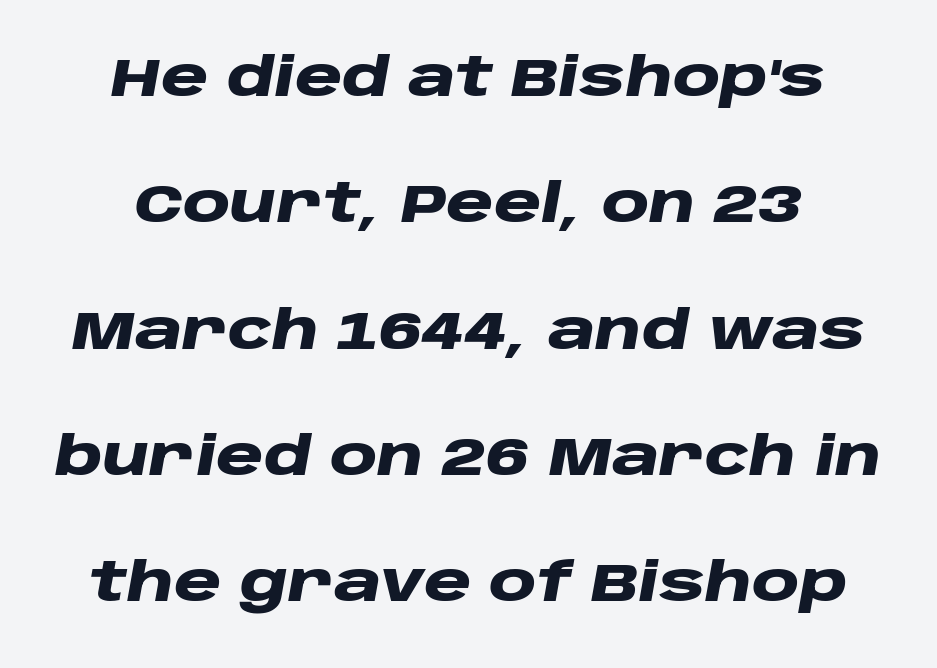
The image shows 54 px heavy, wide type, italic (leaning right); set loose line spacing (2.34x), normal letter spacing, not underlined; low stroke contrast and a large x-height.
